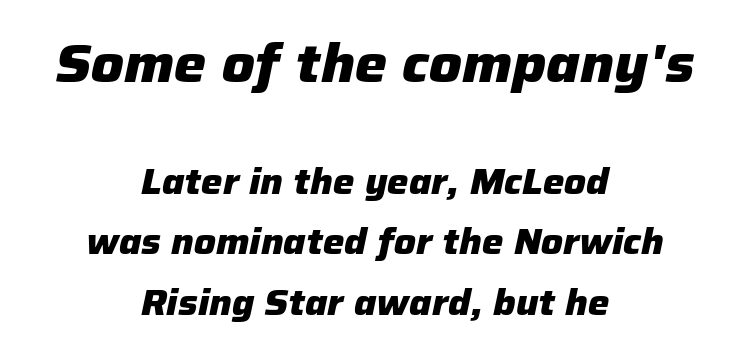
The image shows 54 px heavy type, italic (leaning right); set centered, normal line spacing (1.67x), normal letter spacing, not underlined; the first (top) block is 1.5x larger; low stroke contrast and a medium x-height.
